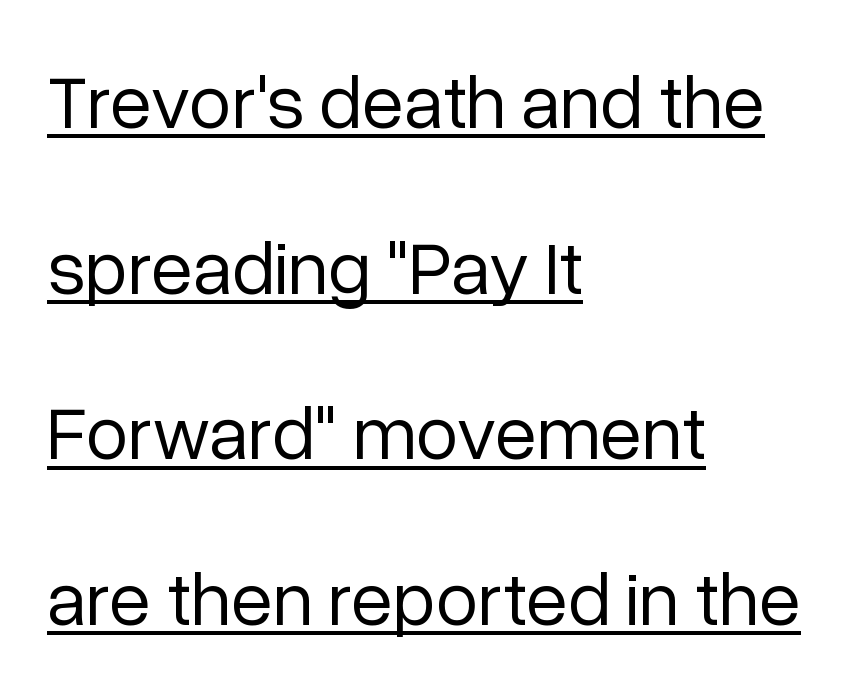
This sample carries an underscore along the baseline area. This rendering uses left alignment, leaving the right contour irregular. Caption: standard tracking, unaltered. How would I describe the line gaps? Wide and relaxed. Posture: upright roman. The typesetting does not lean heavy: it is not bold.
